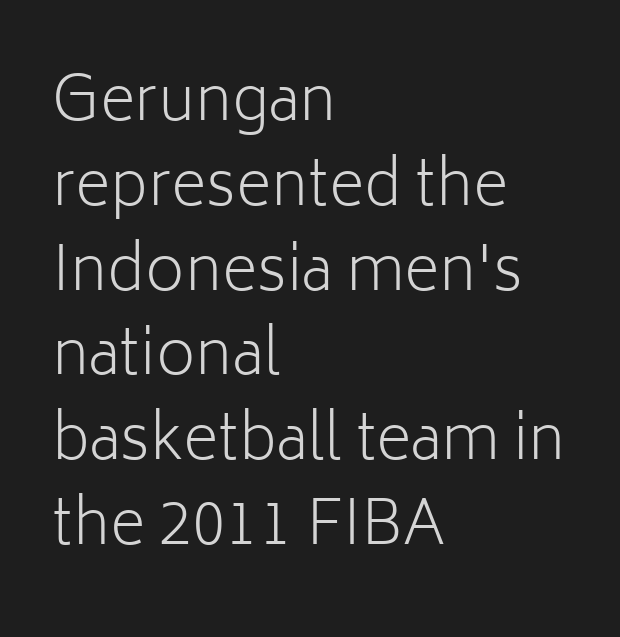
Q: Is the text bold? A: No.
Q: Is the text italic (slanted)? A: No, it is upright.
Q: Is the typeface a serif or a sans-serif typeface? A: Sans-serif.
Q: Is the text underlined? A: No.
Q: How is the paragraph aligned? A: Left-aligned.
Q: Is the spacing between letters normal or unusually wide? A: Normal.
Q: Is the spacing between lines tight, normal or loose? A: Normal.
Q: Width (condensed, normal, or wide)? A: Normal.
Q: Stroke contrast? A: Low.
Q: x-height? A: Medium.
Q: Monospaced? A: No.
